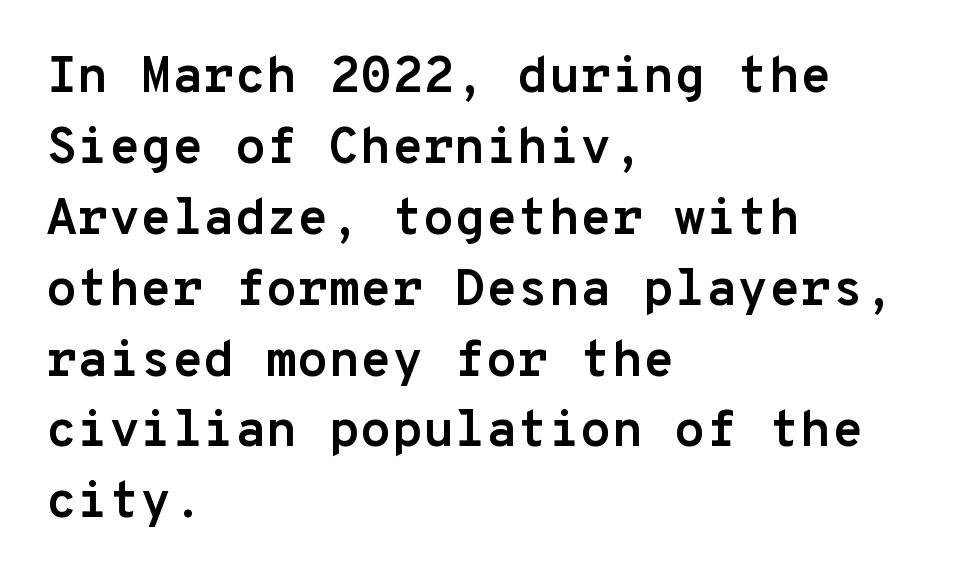
Q: Is the text bold? A: Yes.
Q: Is the text italic (slanted)? A: No, it is upright.
Q: Is the typeface a serif or a sans-serif typeface? A: Sans-serif.
Q: Is the text underlined? A: No.
Q: How is the paragraph aligned? A: Left-aligned.
Q: Is the spacing between letters normal or unusually wide? A: Normal.
Q: Is the spacing between lines tight, normal or loose? A: Normal.
Q: Width (condensed, normal, or wide)? A: Normal.
Q: Stroke contrast? A: Low.
Q: x-height? A: Medium.
Q: Monospaced? A: Yes.
